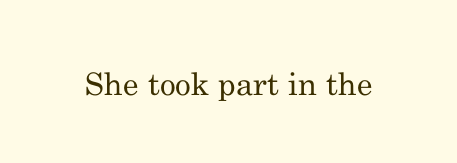
Yep, those are serifs on the letters. Character widths vary here, with narrow letters taking less room than wide ones. The rendering keeps characters at their native spacing. Upright lettering throughout.
